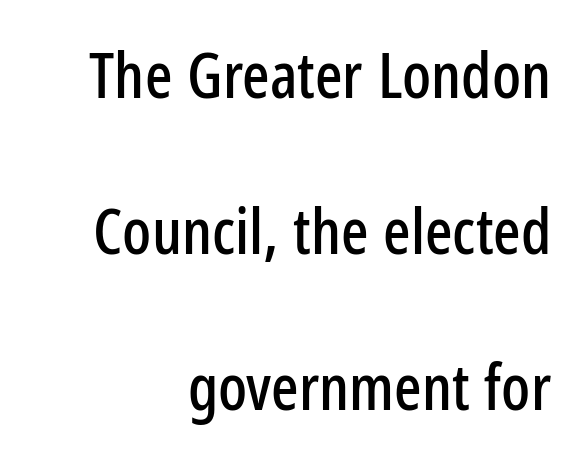
Q: Is the text italic (slanted)? A: No, it is upright.
Q: Is the typeface a serif or a sans-serif typeface? A: Sans-serif.
Q: Is the text underlined? A: No.
Q: How is the paragraph aligned? A: Right-aligned.
Q: Is the spacing between letters normal or unusually wide? A: Normal.
Q: Is the spacing between lines tight, normal or loose? A: Loose.
Q: Width (condensed, normal, or wide)? A: Condensed.
Q: Stroke contrast? A: Low.
Q: x-height? A: Medium.
Q: Monospaced? A: No.
